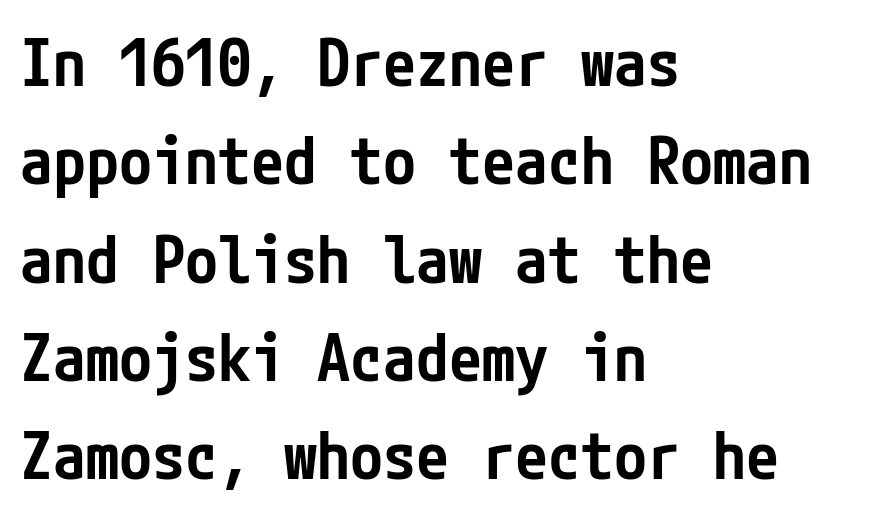
Quick note: not italic, upright. Each letter's strokes conclude bluntly, with no projecting serifs. What's the leading like? Ordinary, nothing unusual. The rendering keeps characters at their native spacing. Does the weight exceed regular? Yes, but only to semibold. The foot of each line stays bare and open.
